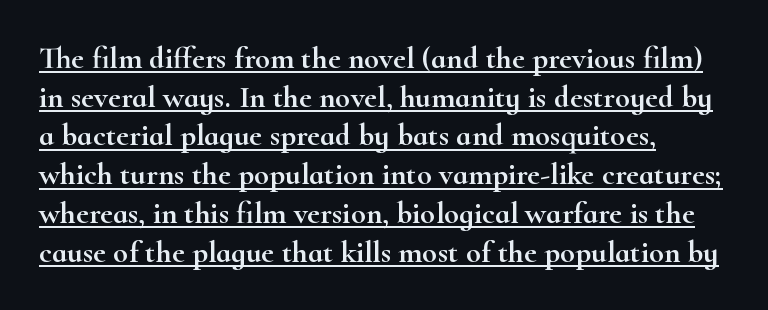
The image shows 31 px wide serif type, upright; set left-aligned, normal line spacing (1.25x), normal letter spacing, underlined; high stroke contrast and a small x-height.
